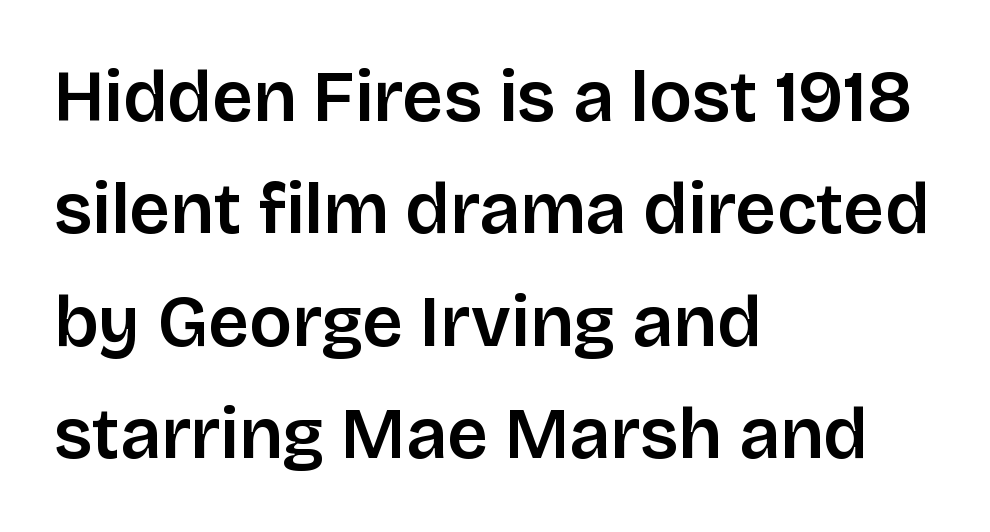
The image shows 72 px semibold sans-serif type, upright; set left-aligned, normal line spacing (1.56x), normal letter spacing, not underlined; low stroke contrast and a large x-height.
